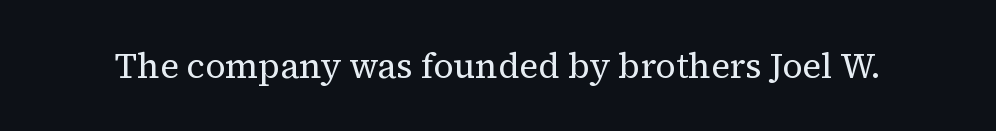
The image shows 35 px regular-weight serif type, upright; set normal letter spacing, not underlined; medium stroke contrast and a medium x-height.
